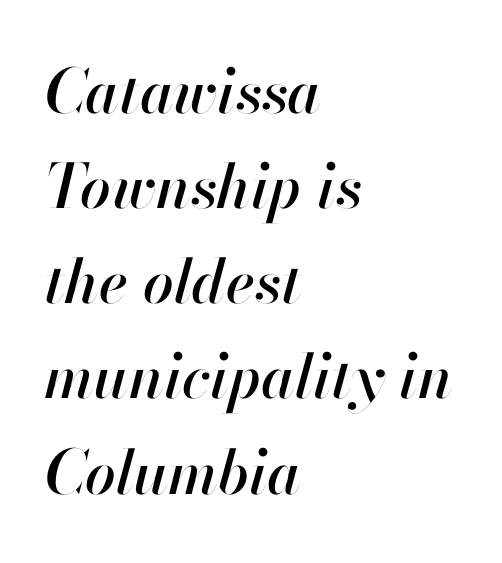
The image shows 61 px text type, italic (leaning right); set left-aligned, normal line spacing (1.56x), normal letter spacing, not underlined; high stroke contrast and a small x-height.
